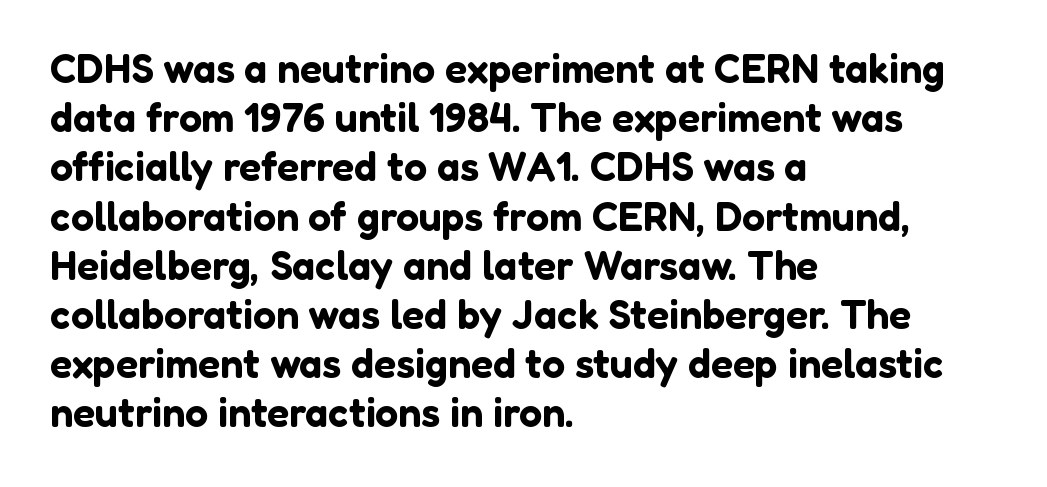
The image shows 41 px sans-serif type, upright; set left-aligned, line spacing 1.2x, normal letter spacing, not underlined; low stroke contrast and a medium x-height.
